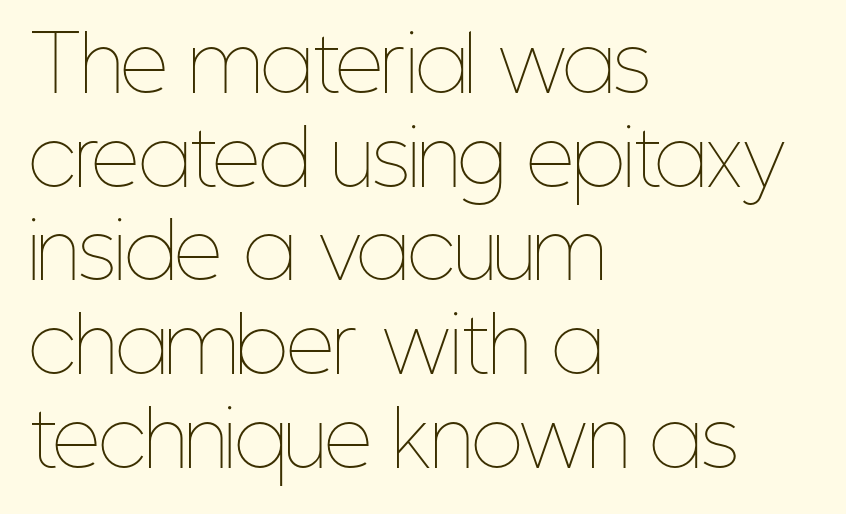
{"italic": "no", "bold": "no", "weight": "thin", "width": "condensed", "stroke_contrast": "low", "x_height": "medium", "monospaced": "no", "underline": "no", "align": "left", "line_spacing": "normal", "line_spacing_ratio": 1.25, "letter_spacing": "normal", "letter_spacing_em": 0.0, "glyph_px": 75}
